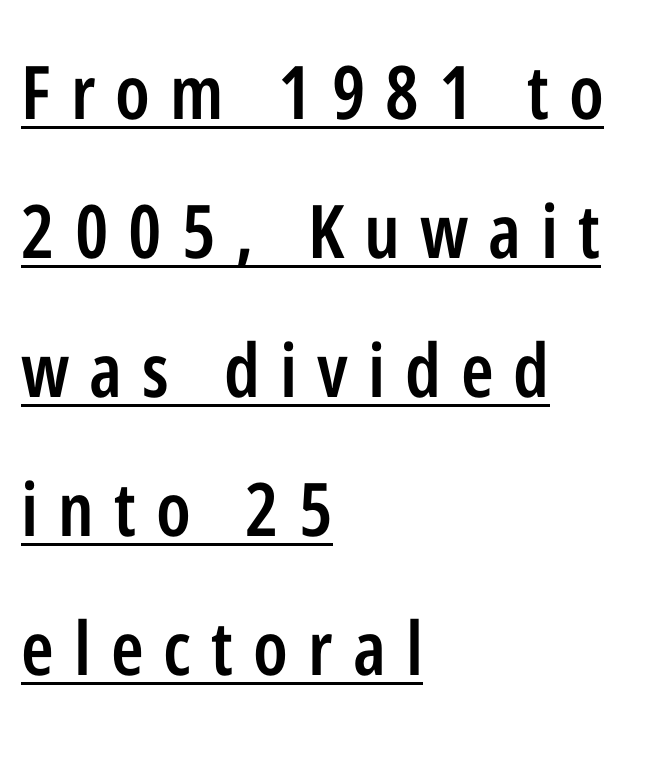
{"serif": "no", "italic": "no", "bold": "semi", "weight": "semibold", "width": "condensed", "stroke_contrast": "low", "x_height": "medium", "monospaced": "no", "underline": "yes", "align": "left", "line_spacing_ratio": 1.88, "letter_spacing": "wide", "letter_spacing_em": 0.27, "glyph_px": 74}
